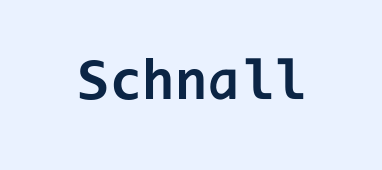
{"serif": "no", "italic": "no", "bold": "yes", "weight": "bold", "width": "normal", "stroke_contrast": "low", "x_height": "medium", "monospaced": "yes", "underline": "no", "letter_spacing": "normal", "letter_spacing_em": 0.0, "glyph_px": 59}
